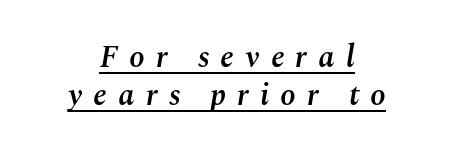
Weight: semibold (demi). The tracking jumps out immediately: characters are airy and widely separated. Each line is balanced around a shared central axis. Spacing verdict: proportional, widths tailored to each character. Is the type slanted? Yes — the strokes lean at a clear angle.
